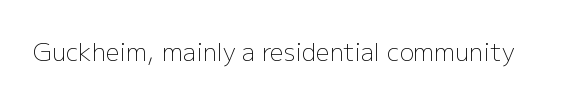
The image shows 24 px text type, upright; set normal letter spacing, not underlined.
